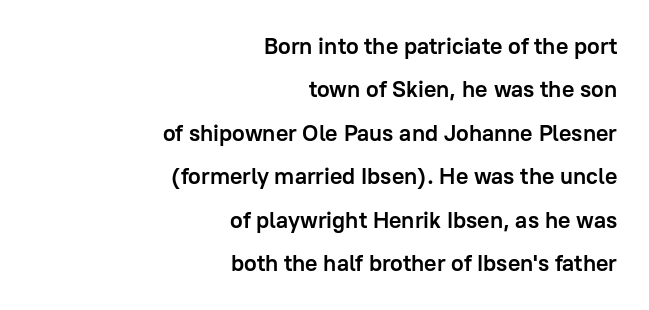
The image shows 23 px bold type, upright; set right-aligned, line spacing 1.89x, normal letter spacing, not underlined.
